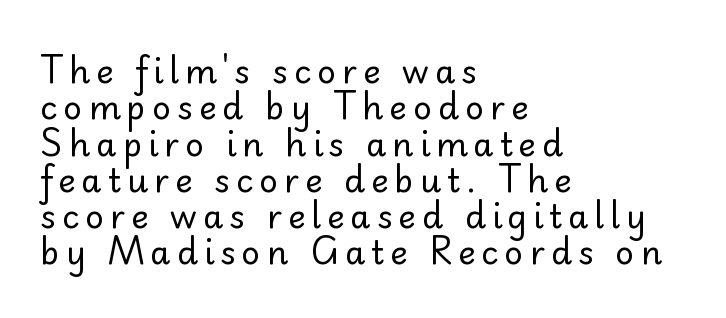
The image shows 33 px regular-weight sans-serif type, upright; set left-aligned, tight line spacing (1.1x), not underlined; low stroke contrast and a small x-height.
